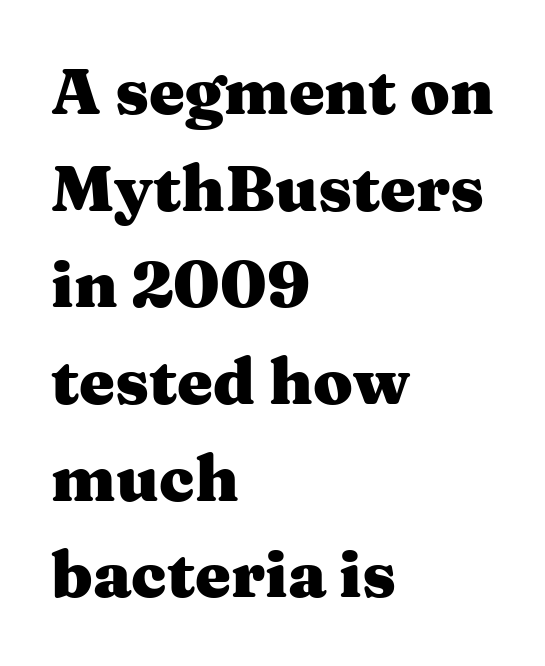
The image shows 64 px heavy, wide serif type, upright; set left-aligned, normal line spacing (1.51x), normal letter spacing, not underlined; medium stroke contrast and a medium x-height.
